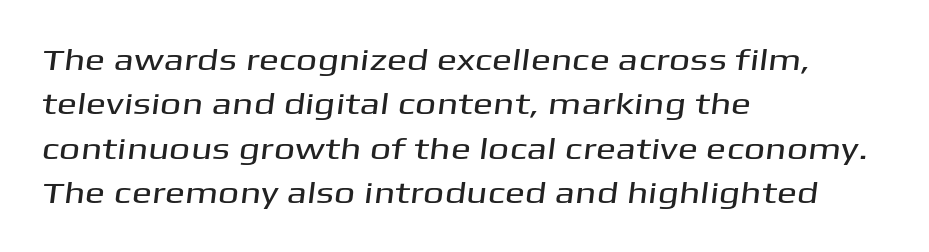
Q: Is the typeface a serif or a sans-serif typeface? A: Sans-serif.
Q: Is the text underlined? A: No.
Q: How is the paragraph aligned? A: Left-aligned.
Q: Is the spacing between letters normal or unusually wide? A: Normal.
Q: Is the spacing between lines tight, normal or loose? A: Normal.
Q: Width (condensed, normal, or wide)? A: Wide.
Q: Stroke contrast? A: Medium.
Q: x-height? A: Medium.
Q: Monospaced? A: No.
